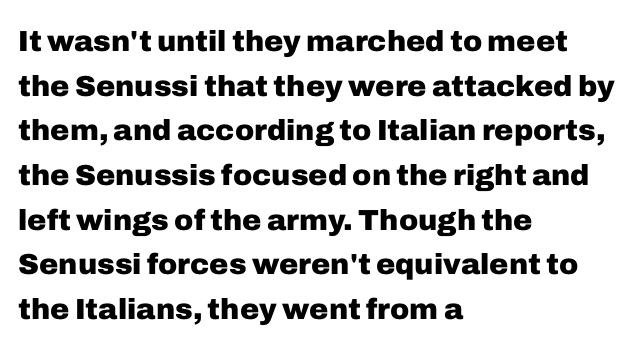
{"serif": "no", "italic": "no", "bold": "yes", "weight": "heavy", "width": "normal", "stroke_contrast": "low", "x_height": "medium", "monospaced": "no", "underline": "no", "align": "left", "line_spacing": "normal", "line_spacing_ratio": 1.54, "letter_spacing": "normal", "letter_spacing_em": 0.0, "glyph_px": 29}
